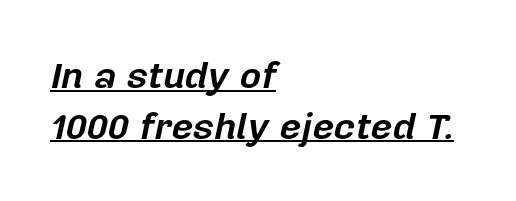
The image shows 37 px bold type, italic (leaning right); set left-aligned, normal line spacing (1.37x), normal letter spacing, underlined; low stroke contrast and a medium x-height.
